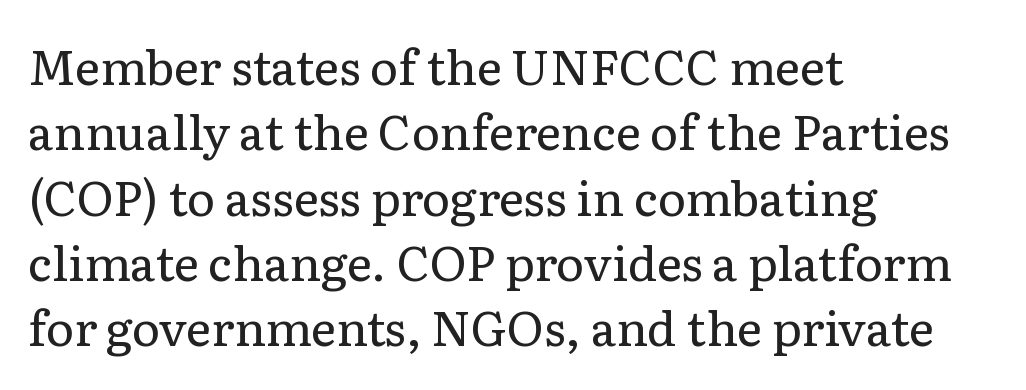
Q: Is the text bold? A: No.
Q: Is the text italic (slanted)? A: No, it is upright.
Q: Is the typeface a serif or a sans-serif typeface? A: Serif.
Q: Is the text underlined? A: No.
Q: How is the paragraph aligned? A: Left-aligned.
Q: Is the spacing between letters normal or unusually wide? A: Normal.
Q: Is the spacing between lines tight, normal or loose? A: Normal.
Q: Width (condensed, normal, or wide)? A: Normal.
Q: Stroke contrast? A: Low.
Q: x-height? A: Medium.
Q: Monospaced? A: No.
